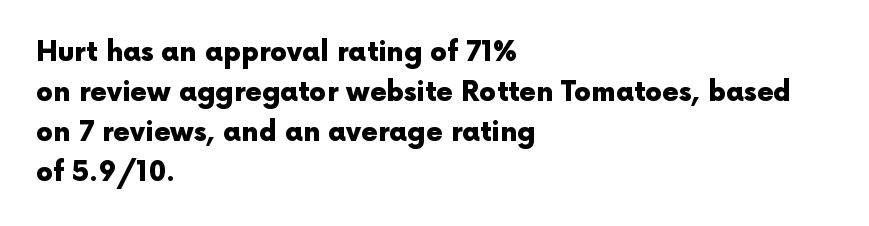
{"italic": "no", "bold": "yes", "underline": "no", "align": "left", "line_spacing": "normal", "line_spacing_ratio": 1.48, "letter_spacing": "normal", "letter_spacing_em": 0.0, "glyph_px": 27}
